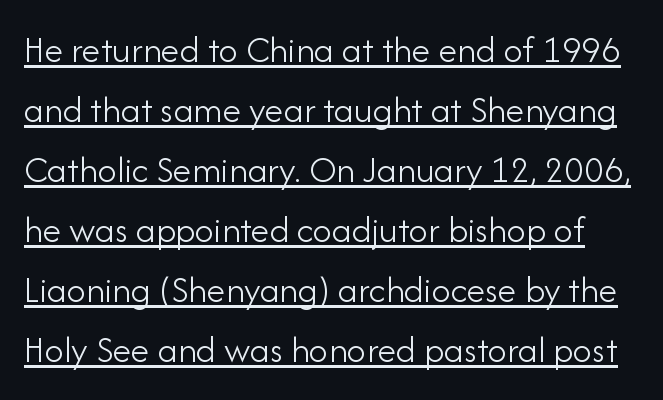
The image shows 38 px light sans-serif type, upright; set normal line spacing (1.58x), normal letter spacing, underlined; low stroke contrast and a small x-height.
